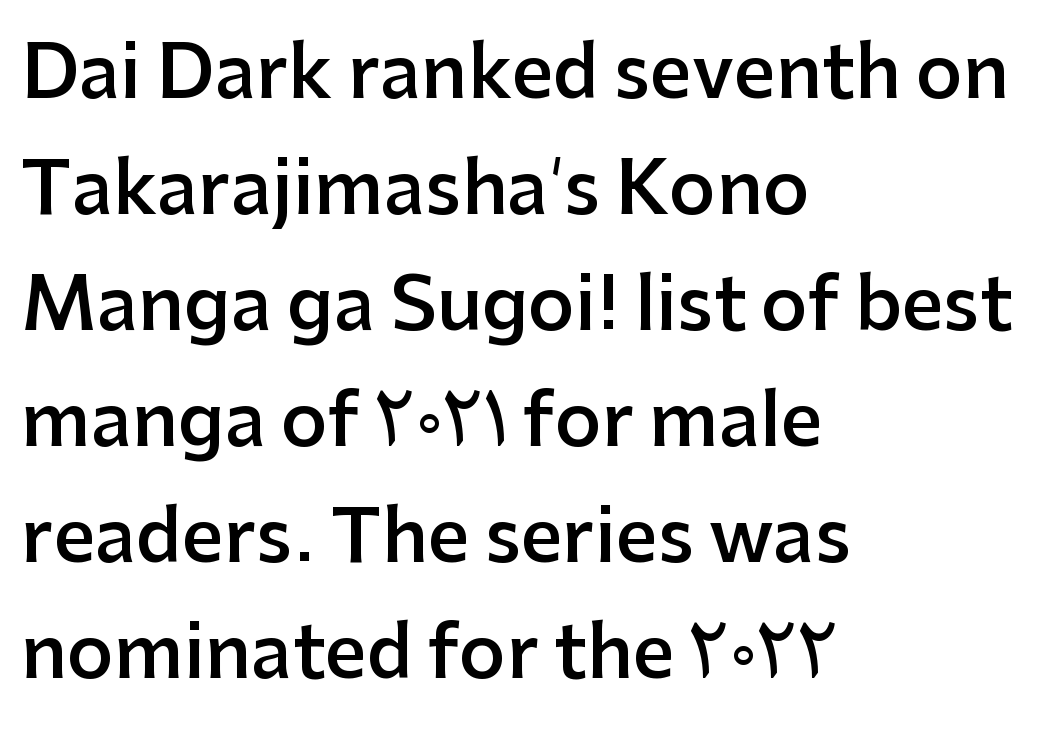
The image shows 73 px semibold sans-serif type, upright; set left-aligned, normal line spacing (1.59x), normal letter spacing, not underlined; low stroke contrast and a medium x-height.
